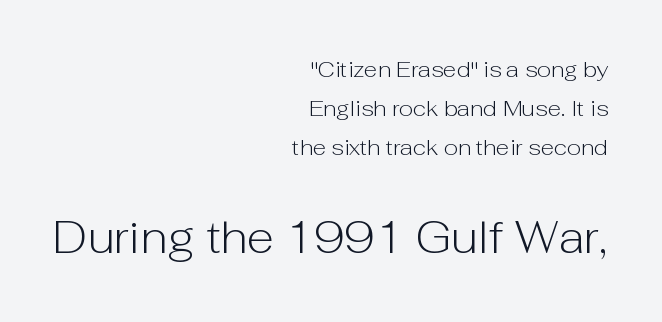
Q: Is the text bold? A: No.
Q: Is the text italic (slanted)? A: No, it is upright.
Q: Is the typeface a serif or a sans-serif typeface? A: Sans-serif.
Q: Is the text underlined? A: No.
Q: How is the paragraph aligned? A: Right-aligned.
Q: Is the spacing between letters normal or unusually wide? A: Normal.
Q: Which block of text is set in a larger size, the first (top) or the second (bottom)? A: The second (bottom) one.
Q: Width (condensed, normal, or wide)? A: Normal.
Q: Stroke contrast? A: Low.
Q: x-height? A: Medium.
Q: Monospaced? A: No.
